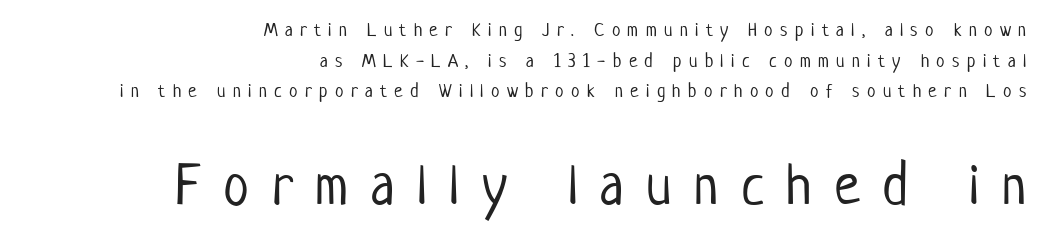
{"serif": "no", "italic": "no", "bold": "no", "weight": "light", "width": "condensed", "stroke_contrast": "low", "x_height": "medium", "monospaced": "no", "underline": "no", "align": "right", "line_spacing": "normal", "line_spacing_ratio": 1.61, "letter_spacing": "wide", "letter_spacing_em": 0.39, "larger_block": "second", "size_ratio": 3.05, "glyph_px": 58}
